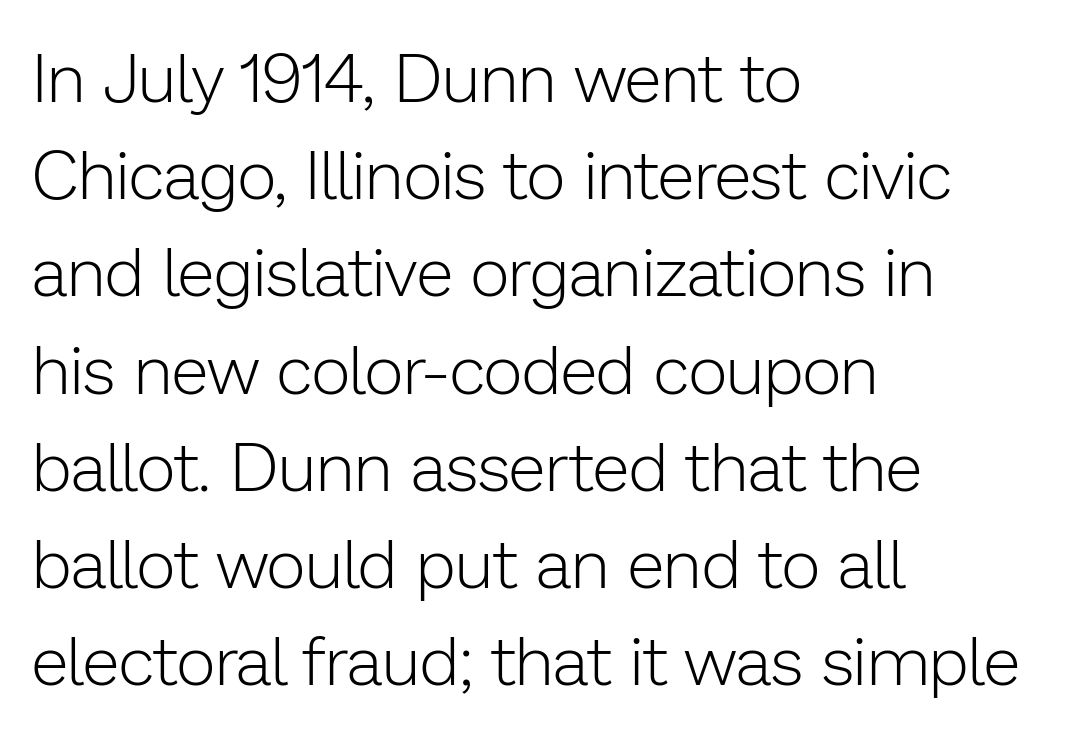
{"serif": "no", "italic": "no", "bold": "no", "weight": "light", "width": "normal", "stroke_contrast": "low", "x_height": "medium", "monospaced": "no", "underline": "no", "align": "left", "line_spacing": "normal", "line_spacing_ratio": 1.43, "letter_spacing": "normal", "letter_spacing_em": 0.0, "glyph_px": 68}
